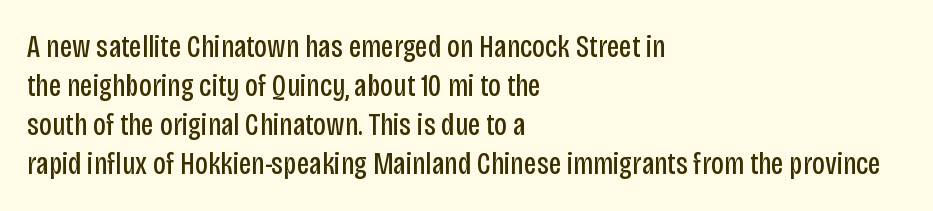
Q: Is the text bold? A: No.
Q: Is the text italic (slanted)? A: No, it is upright.
Q: Is the typeface a serif or a sans-serif typeface? A: Sans-serif.
Q: Is the text underlined? A: No.
Q: How is the paragraph aligned? A: Left-aligned.
Q: Is the spacing between letters normal or unusually wide? A: Normal.
Q: Width (condensed, normal, or wide)? A: Condensed.
Q: Stroke contrast? A: Low.
Q: x-height? A: Large.
Q: Monospaced? A: No.
